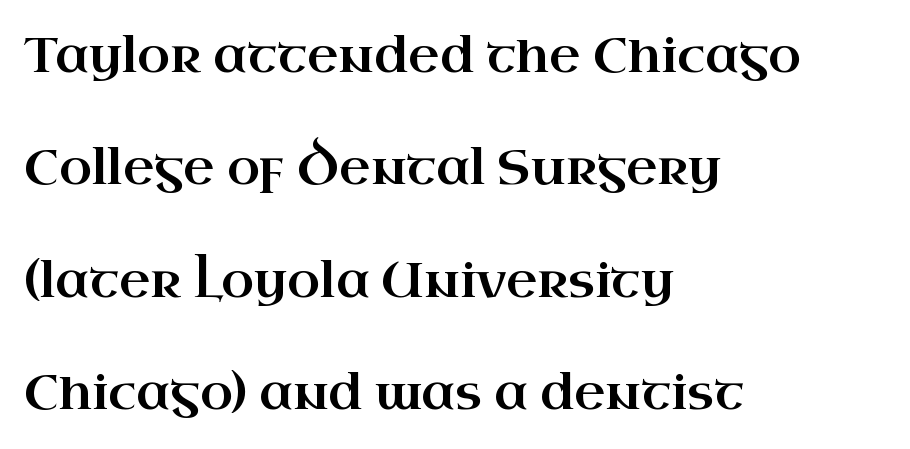
{"serif": "yes", "italic": "no", "width": "wide", "stroke_contrast": "high", "x_height": "small", "monospaced": "no", "underline": "no", "align": "left", "line_spacing": "loose", "line_spacing_ratio": 2.34, "letter_spacing": "normal", "letter_spacing_em": 0.0, "glyph_px": 48}
